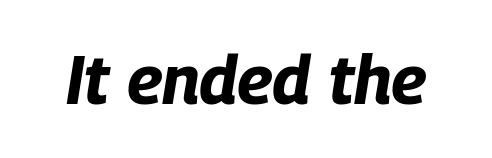
The image shows 68 px bold, condensed type, italic (leaning right); set normal letter spacing, not underlined; low stroke contrast and a large x-height.
